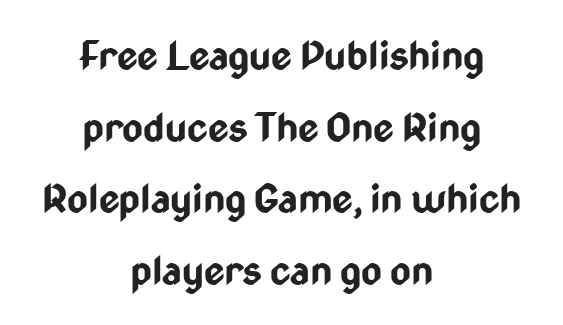
{"serif": "no", "italic": "no", "bold": "yes", "weight": "bold", "width": "condensed", "stroke_contrast": "low", "x_height": "medium", "monospaced": "no", "underline": "no", "align": "center", "line_spacing_ratio": 1.79, "letter_spacing": "normal", "letter_spacing_em": 0.0, "glyph_px": 40}
